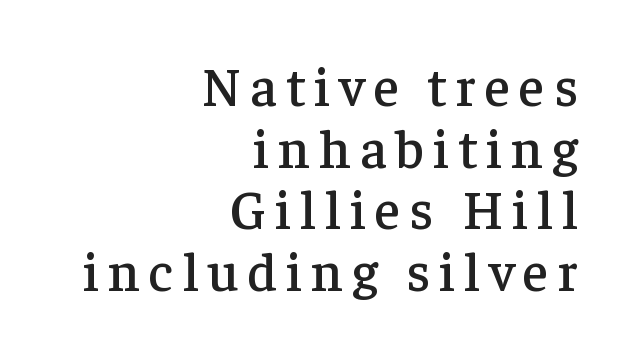
{"serif": "yes", "italic": "no", "width": "normal", "stroke_contrast": "low", "x_height": "medium", "monospaced": "no", "underline": "no", "align": "right", "line_spacing": "tight", "line_spacing_ratio": 1.12, "glyph_px": 55}
